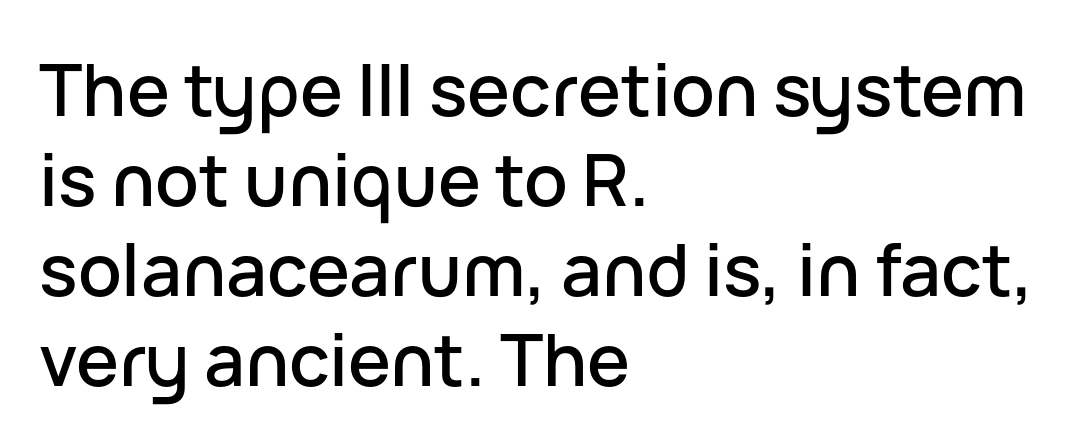
{"serif": "no", "italic": "no", "width": "normal", "stroke_contrast": "low", "x_height": "medium", "monospaced": "no", "underline": "no", "align": "left", "line_spacing": "normal", "line_spacing_ratio": 1.25, "letter_spacing": "normal", "letter_spacing_em": 0.0, "glyph_px": 72}
